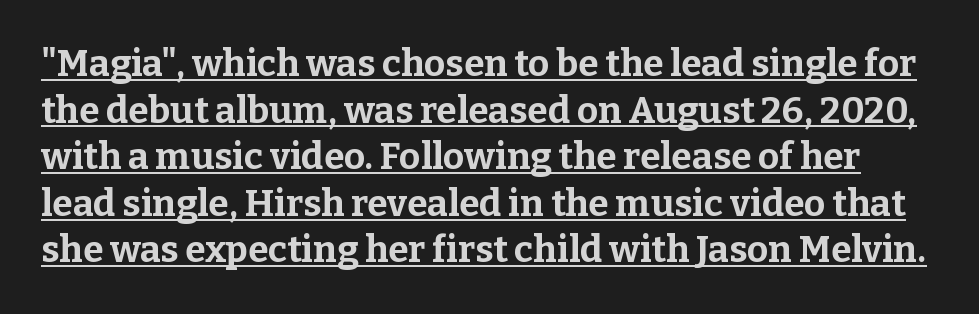
The image shows 37 px bold serif type, upright; set normal line spacing (1.26x), normal letter spacing, underlined; low stroke contrast and a medium x-height.
